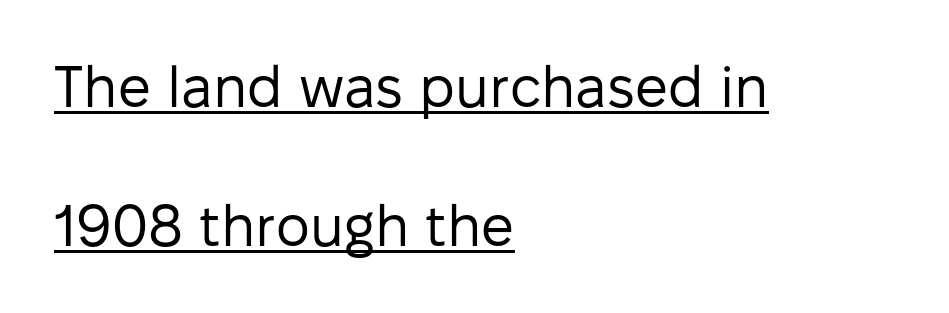
The image shows 58 px regular-weight sans-serif type, upright; set left-aligned, loose line spacing (2.4x), normal letter spacing, underlined; low stroke contrast and a medium x-height.
